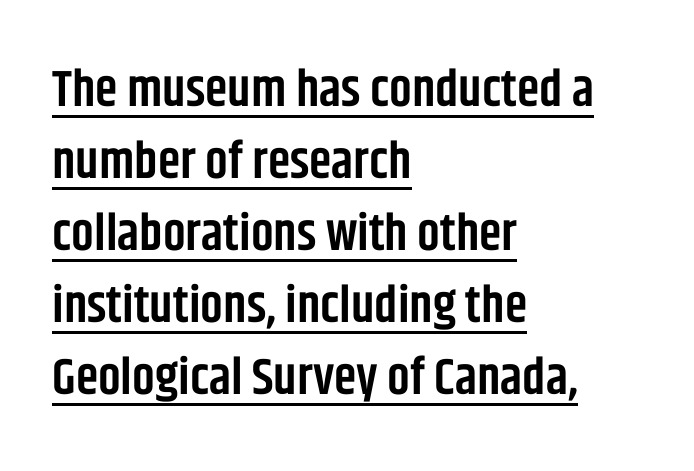
The image shows 51 px semibold, condensed sans-serif type, upright; set left-aligned, normal line spacing (1.41x), normal letter spacing, underlined; low stroke contrast and a large x-height.
